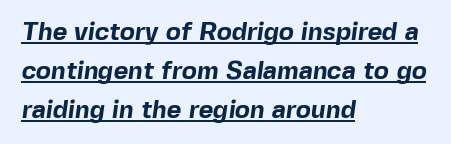
The image shows 25 px bold type; set left-aligned, normal line spacing (1.56x), normal letter spacing, underlined.
